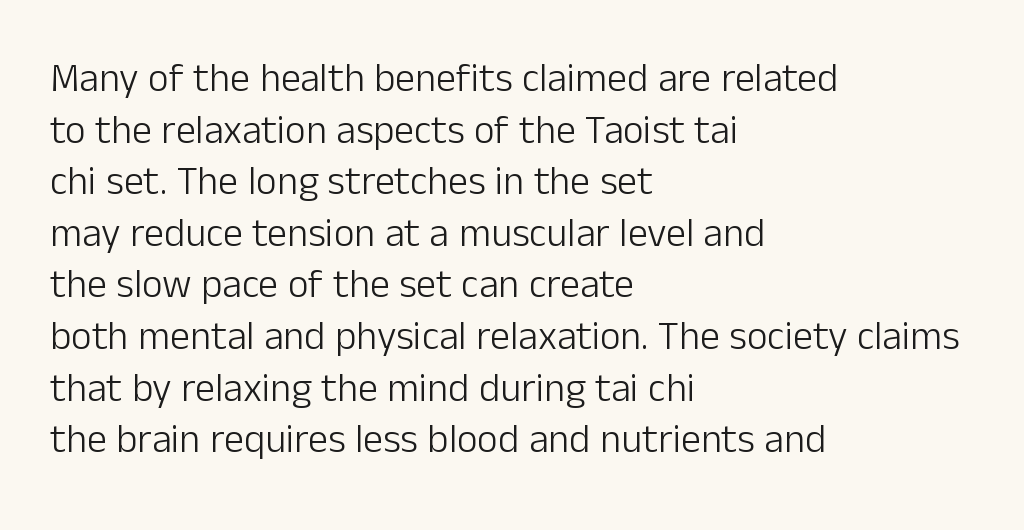
Q: Is the text bold? A: No.
Q: Is the text italic (slanted)? A: No, it is upright.
Q: Is the typeface a serif or a sans-serif typeface? A: Sans-serif.
Q: Is the text underlined? A: No.
Q: How is the paragraph aligned? A: Left-aligned.
Q: Is the spacing between letters normal or unusually wide? A: Normal.
Q: Is the spacing between lines tight, normal or loose? A: Normal.
Q: Width (condensed, normal, or wide)? A: Normal.
Q: Stroke contrast? A: Low.
Q: x-height? A: Medium.
Q: Monospaced? A: No.
